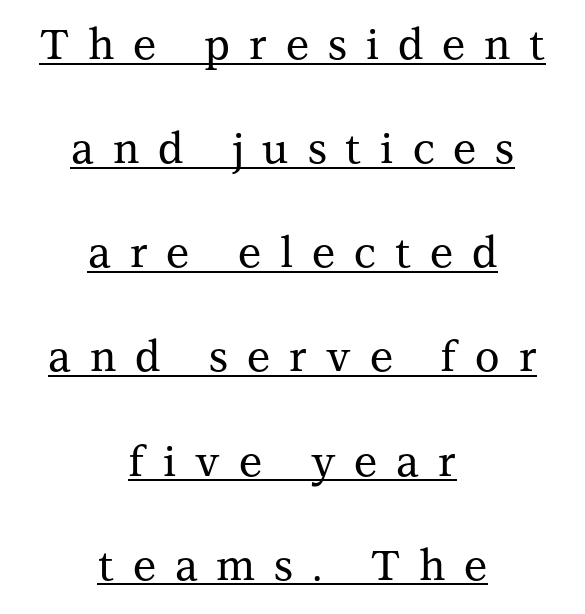
Inter-character spacing is expanded well beyond the font's built-in metrics. Every character sits straight up, as roman type does. Serifs: yes, visible at the terminals of the letterforms. Character widths vary here, with narrow letters taking less room than wide ones. Line starts and ends both wander, symmetrically. Interline gaps are noticeably wide in this sample.
